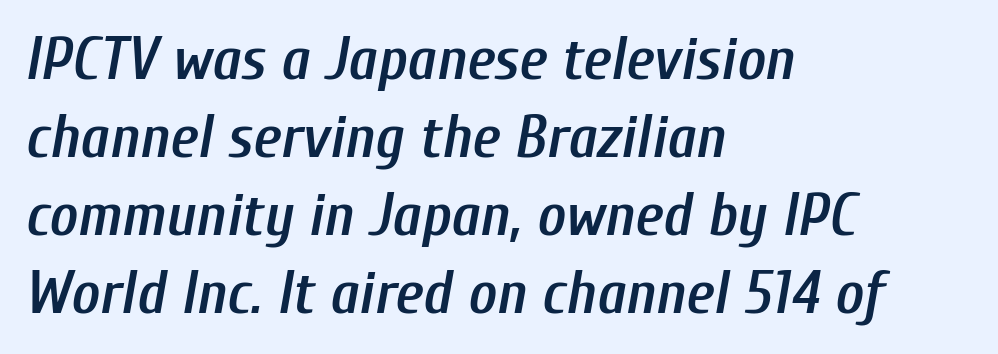
Successive baselines arrive at the customary interval. Every row of glyphs begins at an identical x-position on the left. Letter spacing: default. Spacing verdict: proportional, widths tailored to each character. Has an underline been added? It has not.
